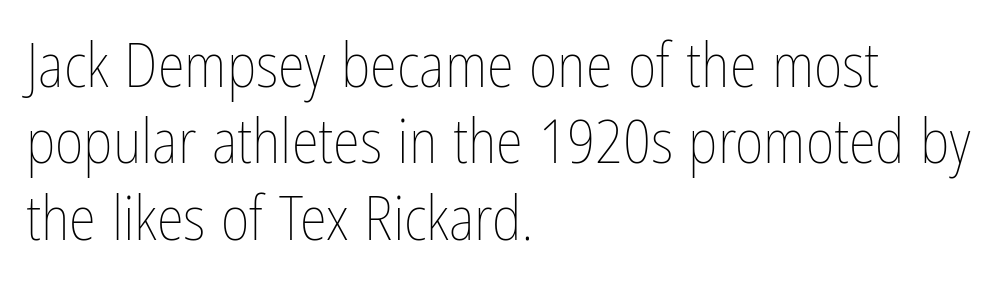
Students, note that the glyphs here touch the page at normal intervals. The specimen reads as upright at a glance. Each letter keeps its own natural width here, so spacing adapts to shape. The typesetting does not lean heavy: it is not bold. Unmarked baselines from the first word to the last. All the whitespace from short lines collects on the right.
